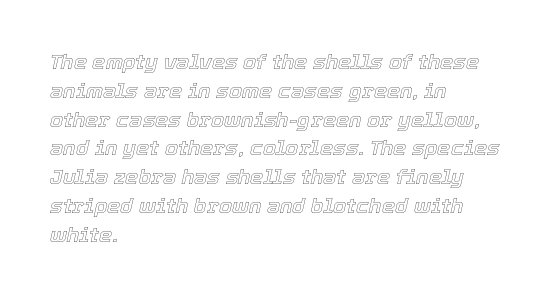
{"italic": "yes", "lean": "right", "slant_degrees": 12, "underline": "no", "align": "left", "line_spacing": "normal", "line_spacing_ratio": 1.37, "letter_spacing": "normal", "letter_spacing_em": 0.0, "glyph_px": 21}
